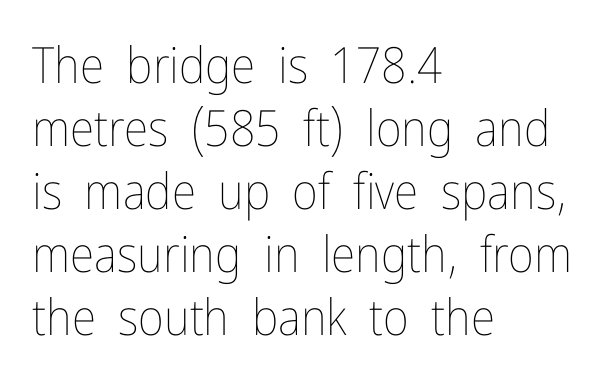
The image shows 50 px thin, condensed type, upright; set left-aligned, normal line spacing (1.26x), normal letter spacing, not underlined; low stroke contrast and a medium x-height.
